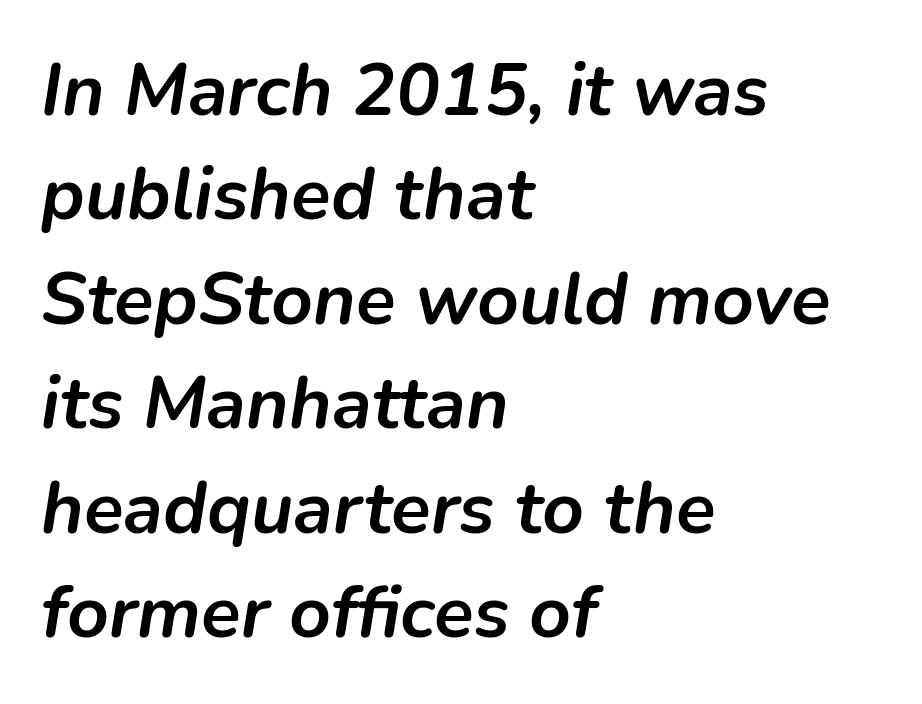
{"italic": "yes", "lean": "right", "slant_degrees": 9, "bold": "yes", "weight": "semibold", "width": "normal", "stroke_contrast": "low", "x_height": "medium", "monospaced": "no", "underline": "no", "align": "left", "line_spacing": "normal", "line_spacing_ratio": 1.43, "letter_spacing": "normal", "letter_spacing_em": 0.0, "glyph_px": 73}
